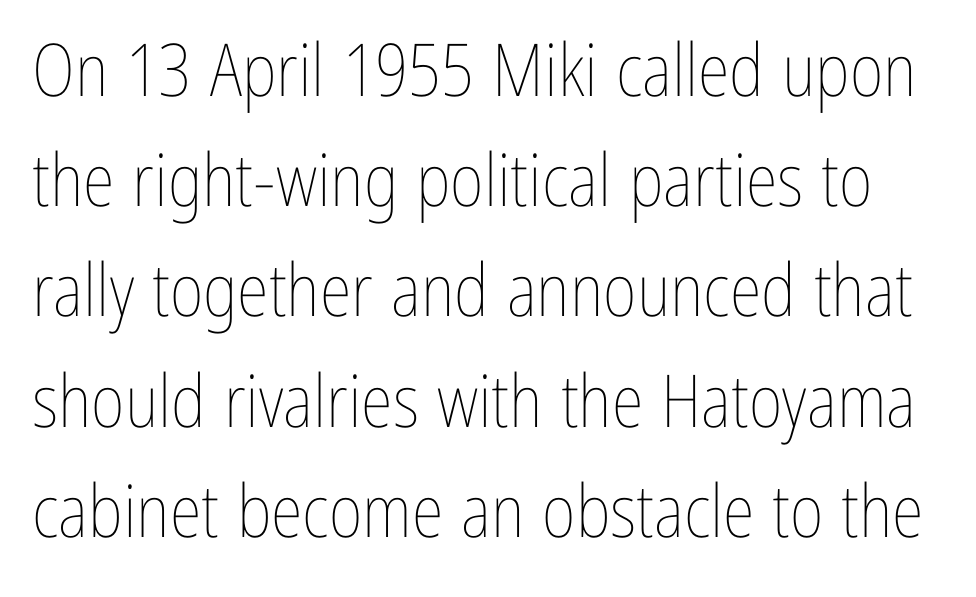
The image shows 73 px thin, condensed type, upright; set normal line spacing (1.51x), normal letter spacing, not underlined; low stroke contrast and a medium x-height.
